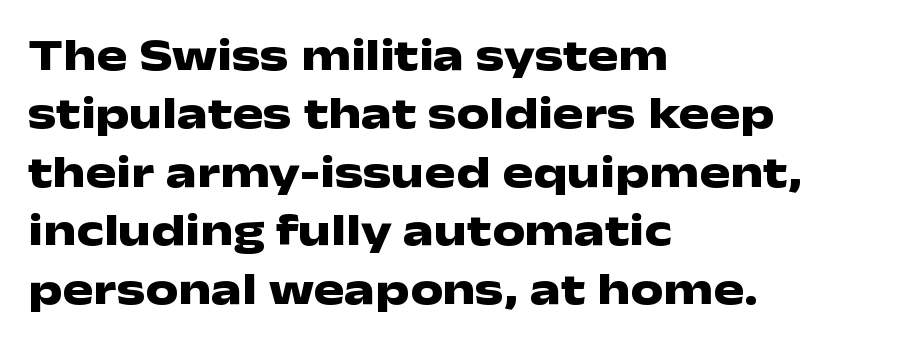
{"serif": "no", "italic": "no", "bold": "yes", "weight": "heavy", "width": "wide", "stroke_contrast": "low", "x_height": "medium", "monospaced": "no", "underline": "no", "align": "left", "line_spacing": "normal", "line_spacing_ratio": 1.27, "letter_spacing": "normal", "letter_spacing_em": 0.0, "glyph_px": 46}
